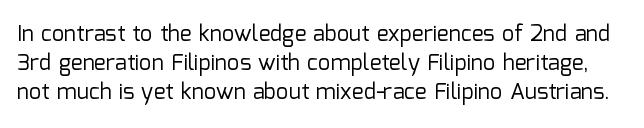
{"italic": "no", "bold": "no", "underline": "no", "line_spacing": "normal", "line_spacing_ratio": 1.31, "letter_spacing": "normal", "letter_spacing_em": 0.0, "glyph_px": 22}
